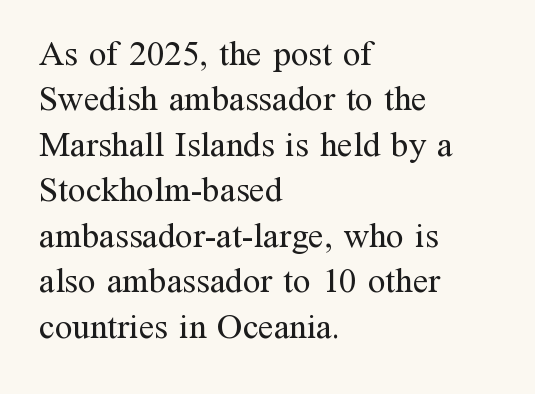
{"serif": "yes", "italic": "no", "bold": "no", "weight": "regular", "width": "normal", "stroke_contrast": "medium", "x_height": "medium", "monospaced": "no", "underline": "no", "align": "left", "line_spacing": "normal", "line_spacing_ratio": 1.3, "letter_spacing": "normal", "letter_spacing_em": 0.0, "glyph_px": 35}
